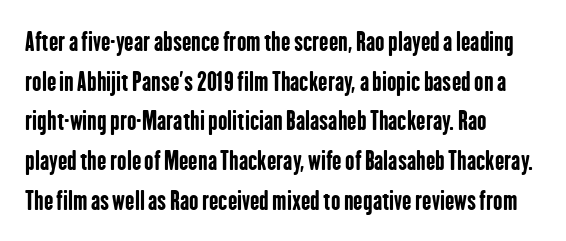
Q: Is the text bold? A: Yes.
Q: Is the text italic (slanted)? A: No, it is upright.
Q: Is the text underlined? A: No.
Q: How is the paragraph aligned? A: Left-aligned.
Q: Is the spacing between letters normal or unusually wide? A: Normal.
Q: Is the spacing between lines tight, normal or loose? A: Normal.
